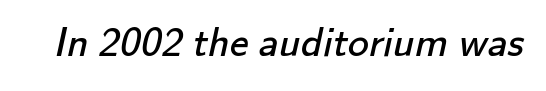
In terms of letterspacing, this is plain default setting. The letters carry no serifs — their stems end cleanly without finishing strokes. Beneath every word, the page is bare. Summary of weight: not heavy and not bold.
